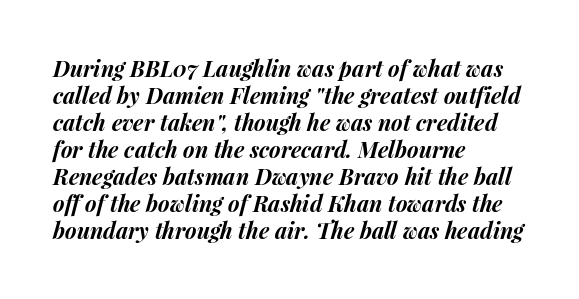
{"italic": "yes", "lean": "right", "slant_degrees": 15, "bold": "yes", "underline": "no", "align": "left", "line_spacing_ratio": 1.23, "letter_spacing": "normal", "letter_spacing_em": 0.0, "glyph_px": 22}
